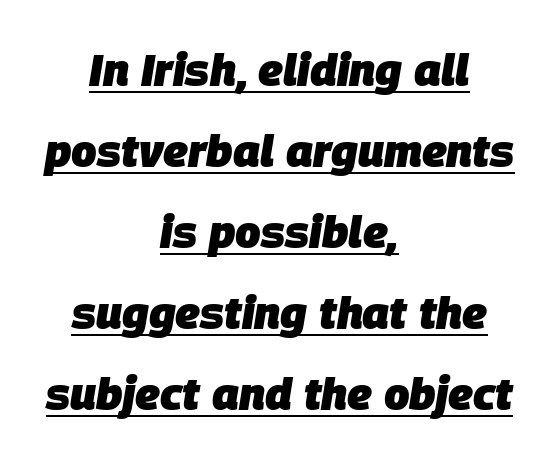
Q: Is the text bold? A: Yes.
Q: Is the text italic (slanted)? A: Yes, it leans right by about 9 degrees.
Q: Is the text underlined? A: Yes.
Q: How is the paragraph aligned? A: Centered.
Q: Is the spacing between letters normal or unusually wide? A: Normal.
Q: Width (condensed, normal, or wide)? A: Normal.
Q: Stroke contrast? A: Low.
Q: x-height? A: Large.
Q: Monospaced? A: No.
